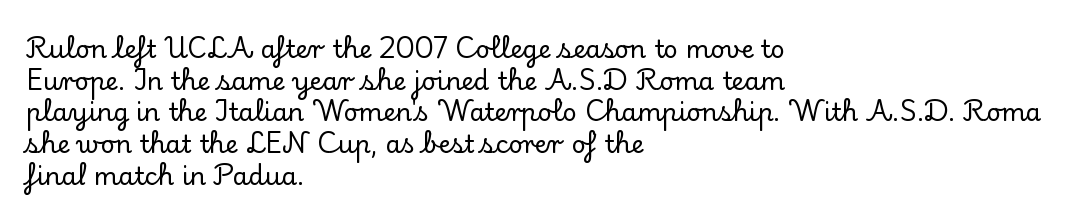
The rows are spaced the way most documents space them. No extra tracking has been applied to these lines. Which margin do the lines hug? The left one — the right edge is uneven. The gap between lines stays unmarked. If you drew a line through each stem, it would be perfectly vertical.
